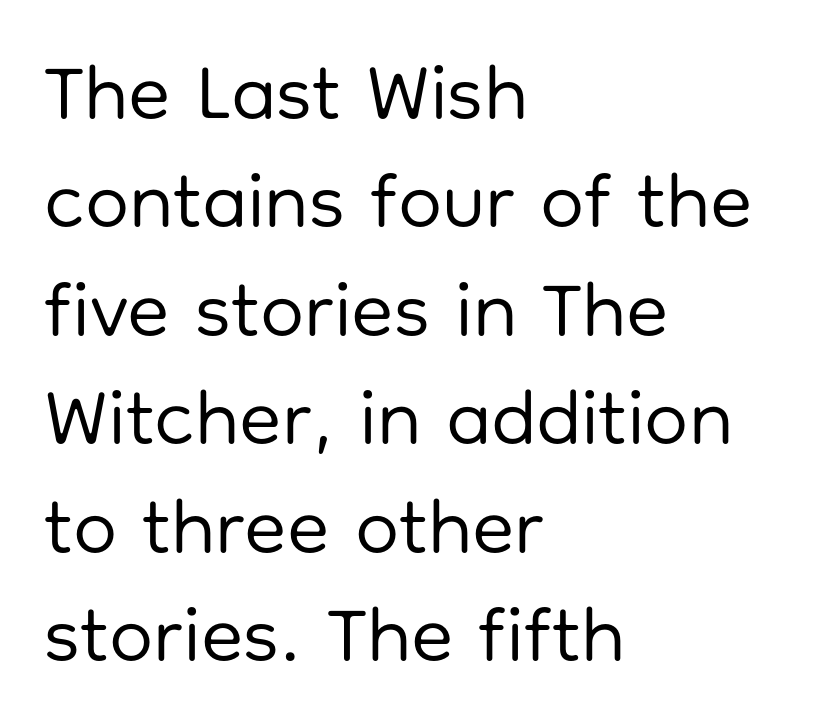
{"serif": "no", "italic": "no", "bold": "no", "weight": "regular", "width": "normal", "stroke_contrast": "low", "x_height": "medium", "monospaced": "no", "underline": "no", "align": "left", "line_spacing": "normal", "line_spacing_ratio": 1.39, "letter_spacing": "normal", "letter_spacing_em": 0.0, "glyph_px": 78}
